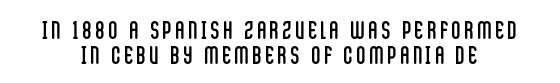
Stems here are at most as thick as an everyday book face. This sample uses an upright cut, with every glyph sitting square on the baseline. Baseline-to-baseline distance is barely more than the letter height. The passage shown is not underscored anywhere.
